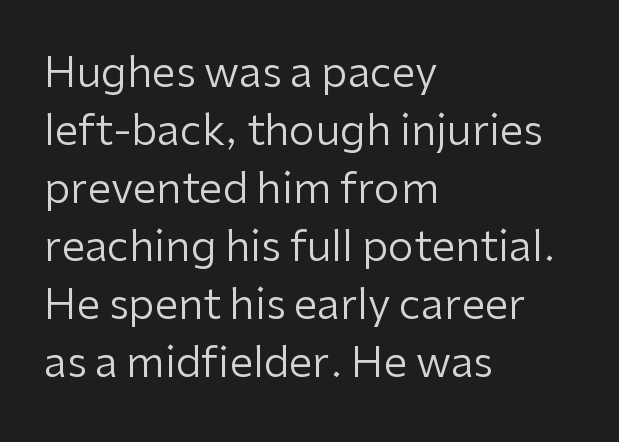
The image shows 42 px regular-weight sans-serif type, upright; set left-aligned, normal line spacing (1.38x), normal letter spacing, not underlined; low stroke contrast and a medium x-height.
